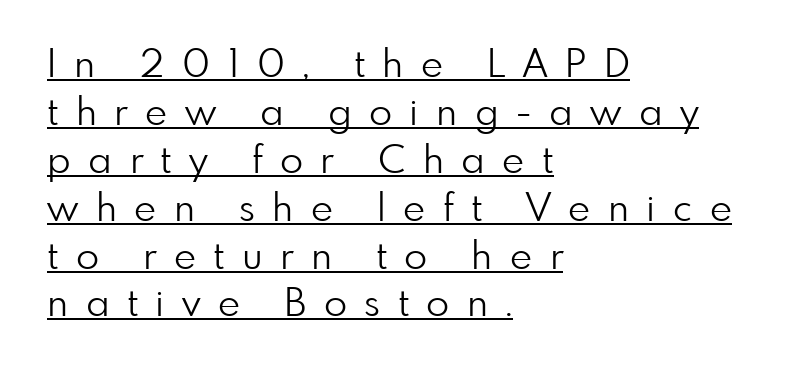
Q: Is the text bold? A: No.
Q: Is the text italic (slanted)? A: No, it is upright.
Q: Is the typeface a serif or a sans-serif typeface? A: Sans-serif.
Q: Is the text underlined? A: Yes.
Q: How is the paragraph aligned? A: Left-aligned.
Q: Is the spacing between letters normal or unusually wide? A: Unusually wide.
Q: Is the spacing between lines tight, normal or loose? A: Normal.
Q: Width (condensed, normal, or wide)? A: Normal.
Q: Stroke contrast? A: Low.
Q: x-height? A: Small.
Q: Monospaced? A: No.
